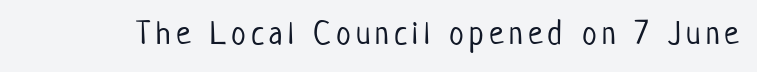
{"serif": "no", "italic": "no", "bold": "no", "weight": "light", "width": "condensed", "stroke_contrast": "low", "x_height": "medium", "monospaced": "no", "underline": "no", "glyph_px": 33}
